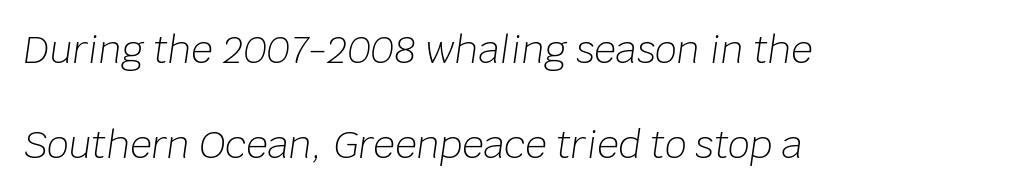
You could fit nearly another row in the gap between these rows. This is not heavy type; no bold has been used. This sample uses plain, unmodified letter spacing. Here the designer chose a conventional face with non-uniform glyph widths. Typeset ragged right — the left edge is the straight one. Letters rest on an invisible, unmarked baseline.
